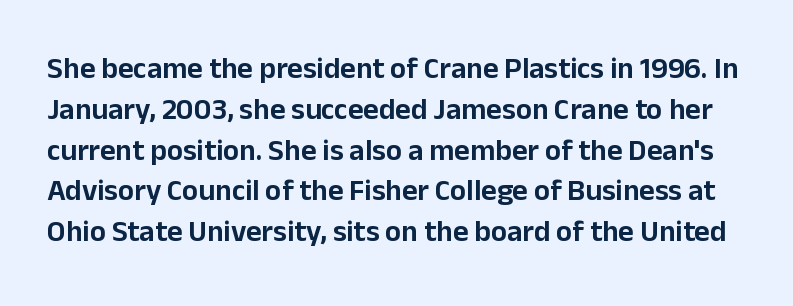
Q: Is the text italic (slanted)? A: No, it is upright.
Q: Is the typeface a serif or a sans-serif typeface? A: Sans-serif.
Q: Is the text underlined? A: No.
Q: Is the spacing between letters normal or unusually wide? A: Normal.
Q: Is the spacing between lines tight, normal or loose? A: Normal.
Q: Width (condensed, normal, or wide)? A: Normal.
Q: Stroke contrast? A: Low.
Q: x-height? A: Medium.
Q: Monospaced? A: No.
